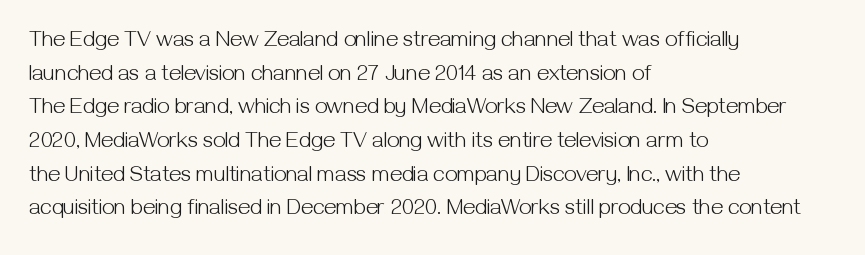
The image shows 22 px text type, upright; set left-aligned, normal line spacing (1.53x), normal letter spacing, not underlined.
